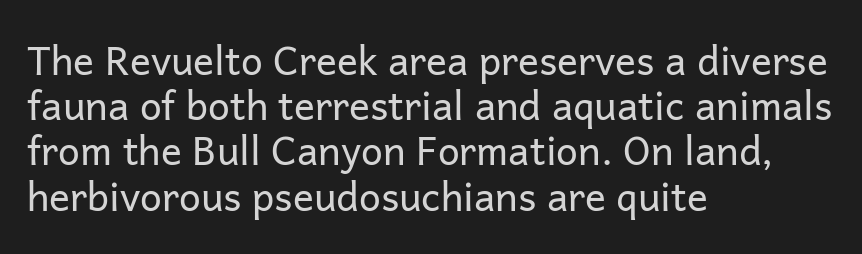
{"serif": "no", "italic": "no", "bold": "no", "weight": "regular", "width": "normal", "stroke_contrast": "low", "x_height": "medium", "monospaced": "no", "underline": "no", "align": "left", "line_spacing_ratio": 1.16, "letter_spacing": "normal", "letter_spacing_em": 0.0, "glyph_px": 39}
